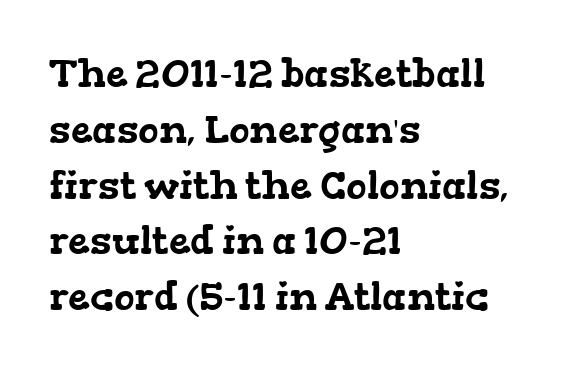
Q: Is the typeface a serif or a sans-serif typeface? A: Serif.
Q: Is the text underlined? A: No.
Q: How is the paragraph aligned? A: Left-aligned.
Q: Is the spacing between letters normal or unusually wide? A: Normal.
Q: Is the spacing between lines tight, normal or loose? A: Normal.
Q: Width (condensed, normal, or wide)? A: Wide.
Q: Stroke contrast? A: Low.
Q: x-height? A: Medium.
Q: Monospaced? A: No.
